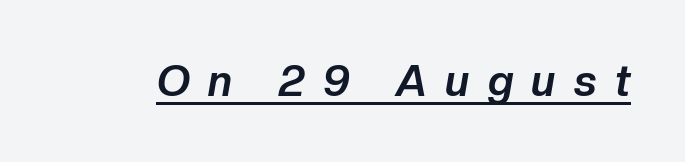
Q: Is the text bold? A: Yes.
Q: Is the text italic (slanted)? A: Yes, it leans right by about 10 degrees.
Q: Is the text underlined? A: Yes.
Q: Is the spacing between letters normal or unusually wide? A: Unusually wide.
Q: Width (condensed, normal, or wide)? A: Normal.
Q: Stroke contrast? A: Low.
Q: x-height? A: Medium.
Q: Monospaced? A: No.
